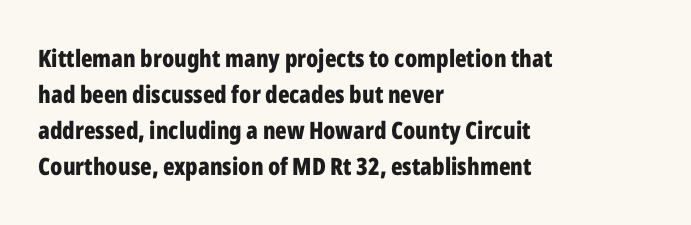
The image shows 24 px bold type, upright; set left-aligned, normal line spacing (1.5x), normal letter spacing, not underlined.
